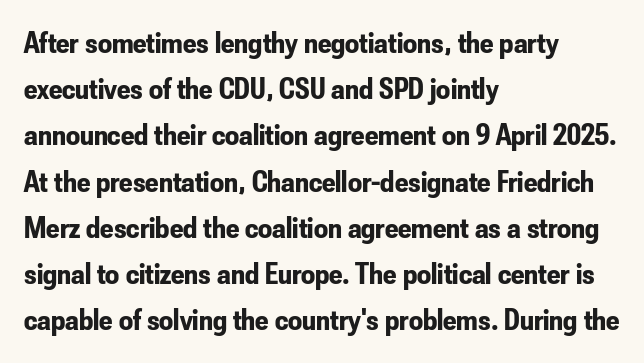
A clean baseline with only descenders dipping below it. Typesetter's note: full bold, strokes at maximum text heaviness. Words appear dense and cohesive because spacing is normal. Teacher's note: observe the even left margin — that is flush-left alignment.
